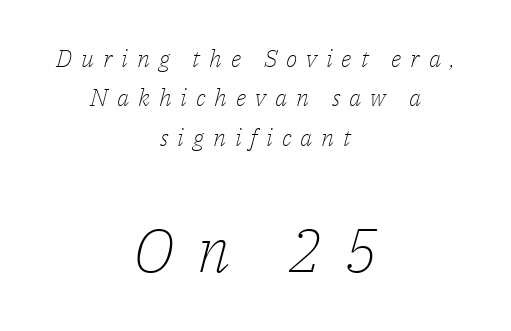
Q: Is the text bold? A: No.
Q: Is the text italic (slanted)? A: Yes, it leans right by about 14 degrees.
Q: Is the typeface a serif or a sans-serif typeface? A: Serif.
Q: Is the text underlined? A: No.
Q: How is the paragraph aligned? A: Centered.
Q: Is the spacing between letters normal or unusually wide? A: Unusually wide.
Q: Is the spacing between lines tight, normal or loose? A: Normal.
Q: Which block of text is set in a larger size, the first (top) or the second (bottom)? A: The second (bottom) one.
Q: Width (condensed, normal, or wide)? A: Normal.
Q: Stroke contrast? A: Low.
Q: x-height? A: Medium.
Q: Monospaced? A: No.
